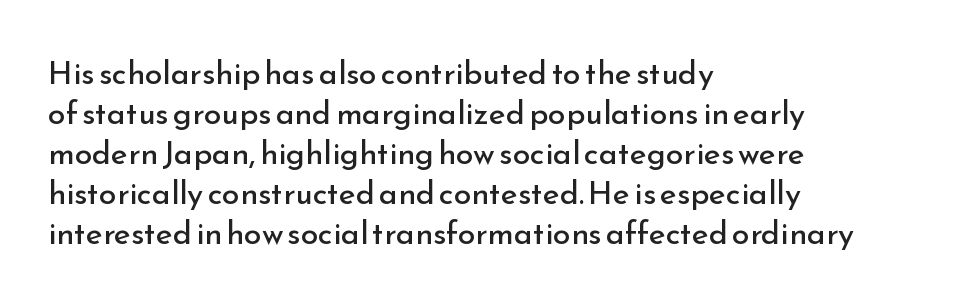
{"serif": "no", "italic": "no", "bold": "no", "weight": "regular", "width": "normal", "stroke_contrast": "low", "x_height": "small", "monospaced": "no", "underline": "no", "align": "left", "line_spacing": "normal", "line_spacing_ratio": 1.25, "letter_spacing": "normal", "letter_spacing_em": 0.0, "glyph_px": 32}
